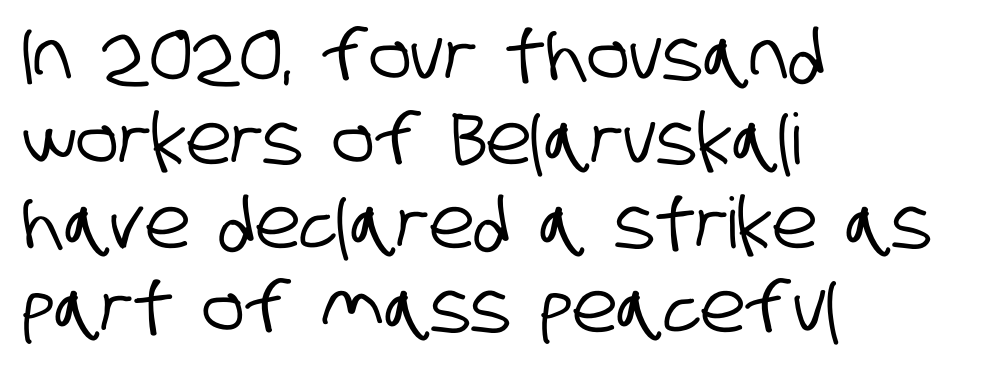
The image shows 70 px condensed sans-serif type; set left-aligned, line spacing 1.2x, normal letter spacing, not underlined; low stroke contrast and a large x-height.
